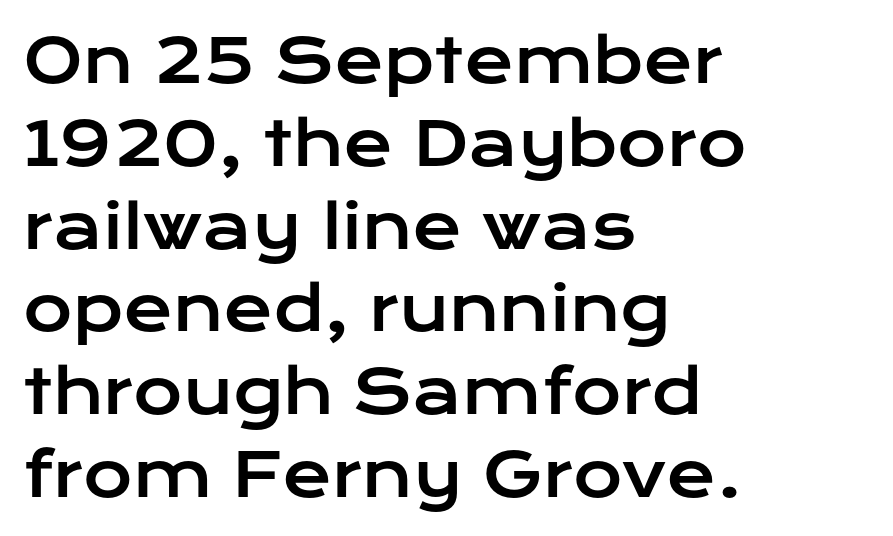
The rendering uses a moderate line-height, typical for paragraphs. A student would call this left alignment; a typographer would say flush left, rag right. Does the lettering tilt? It doesn't — this is upright. Rule under the text: the space is simply empty. No feet cap the strokes, marking this as sans-serif type.
